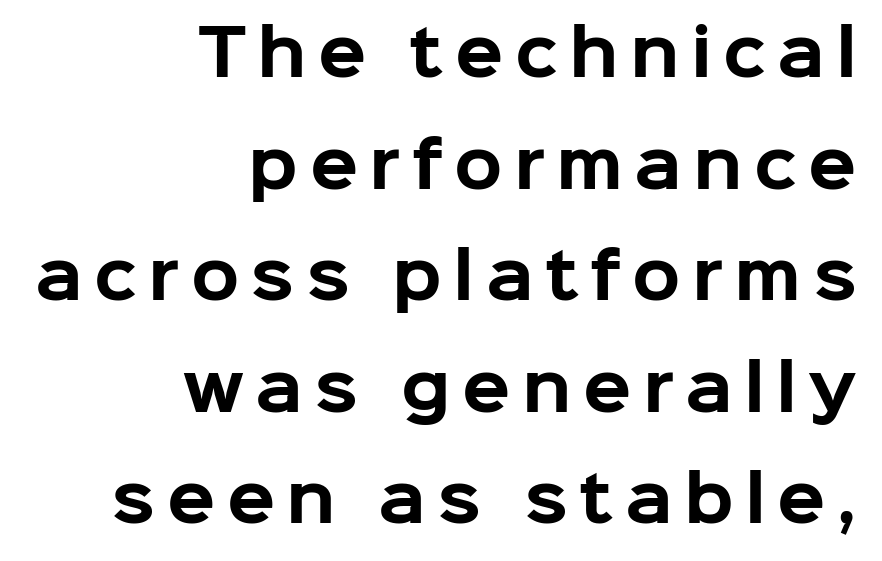
{"serif": "no", "italic": "no", "bold": "yes", "weight": "bold", "width": "normal", "stroke_contrast": "low", "x_height": "medium", "monospaced": "no", "underline": "no", "align": "right", "line_spacing_ratio": 1.77, "glyph_px": 63}
